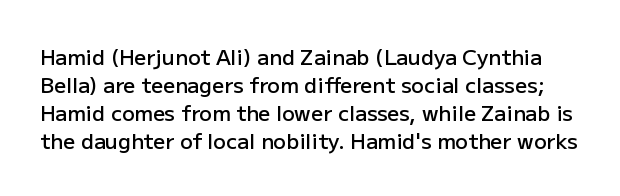
{"italic": "no", "bold": "semi", "underline": "no", "line_spacing": "normal", "line_spacing_ratio": 1.33, "letter_spacing": "normal", "letter_spacing_em": 0.0, "glyph_px": 21}
